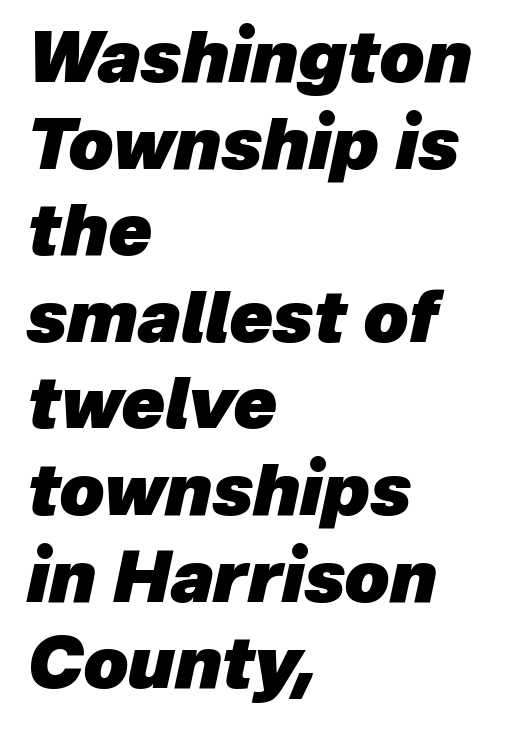
{"italic": "yes", "lean": "right", "slant_degrees": 12, "bold": "yes", "weight": "heavy", "width": "normal", "stroke_contrast": "low", "x_height": "medium", "monospaced": "no", "underline": "no", "align": "left", "line_spacing_ratio": 1.22, "letter_spacing": "normal", "letter_spacing_em": 0.0, "glyph_px": 71}
